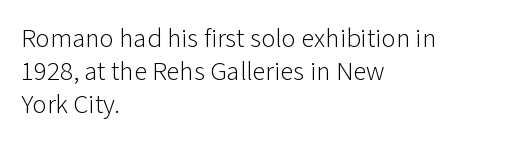
{"italic": "no", "bold": "no", "underline": "no", "align": "left", "line_spacing_ratio": 1.23, "letter_spacing": "normal", "letter_spacing_em": 0.0, "glyph_px": 27}
